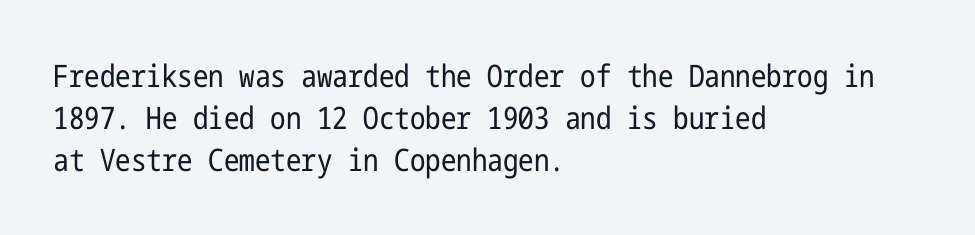
The tracking reads as untouched default to a designer's eye. It's the straight-up-and-down kind of type. Typeset ragged right — the left edge is the straight one. Only glyphs here, with clear space below each row. A typesetter would call this leading conventional body-copy spacing. The typeface has the unassuming heft of standard copy or less.
